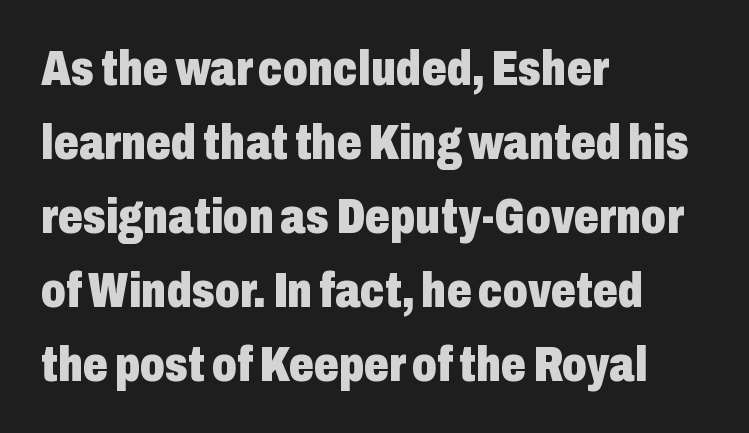
Q: Is the text bold? A: Yes.
Q: Is the text italic (slanted)? A: No, it is upright.
Q: Is the typeface a serif or a sans-serif typeface? A: Sans-serif.
Q: Is the text underlined? A: No.
Q: How is the paragraph aligned? A: Left-aligned.
Q: Is the spacing between letters normal or unusually wide? A: Normal.
Q: Is the spacing between lines tight, normal or loose? A: Normal.
Q: Width (condensed, normal, or wide)? A: Condensed.
Q: Stroke contrast? A: Low.
Q: x-height? A: Medium.
Q: Monospaced? A: No.
